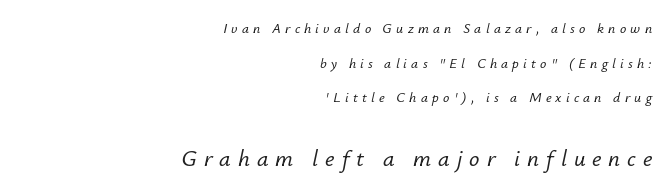
Q: Is the text italic (slanted)? A: Yes, it leans right by about 12 degrees.
Q: Is the text underlined? A: No.
Q: How is the paragraph aligned? A: Right-aligned.
Q: Is the spacing between letters normal or unusually wide? A: Unusually wide.
Q: Is the spacing between lines tight, normal or loose? A: Loose.
Q: Which block of text is set in a larger size, the first (top) or the second (bottom)? A: The second (bottom) one.
